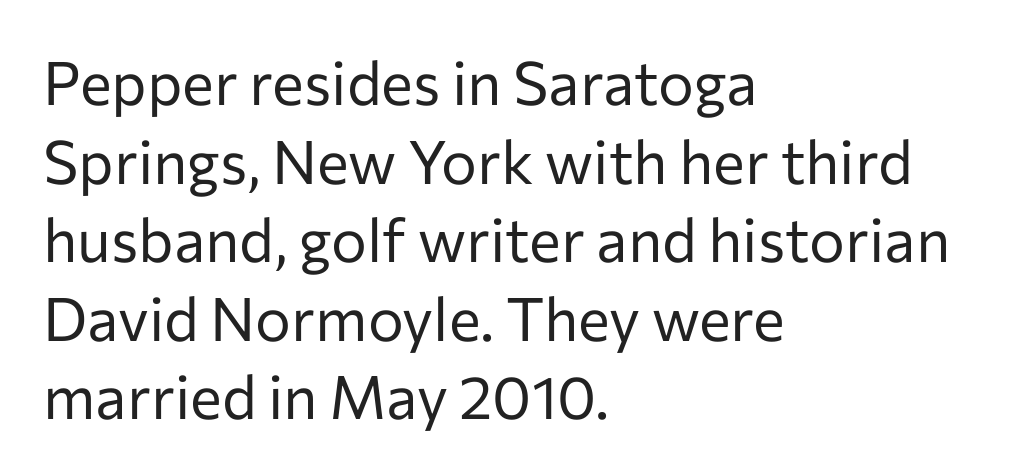
The image shows 60 px regular-weight sans-serif type, upright; set left-aligned, normal line spacing (1.31x), normal letter spacing, not underlined; low stroke contrast and a medium x-height.
